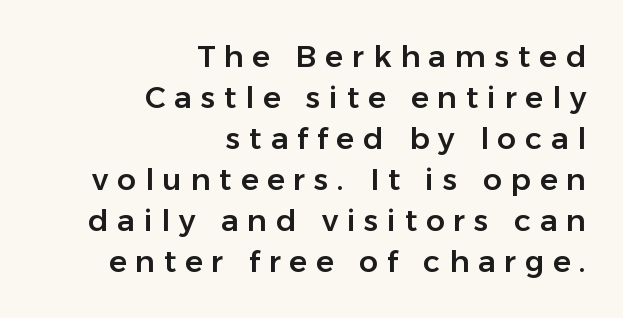
Q: Is the text italic (slanted)? A: No, it is upright.
Q: Is the typeface a serif or a sans-serif typeface? A: Sans-serif.
Q: Is the text underlined? A: No.
Q: How is the paragraph aligned? A: Right-aligned.
Q: Is the spacing between letters normal or unusually wide? A: Unusually wide.
Q: Is the spacing between lines tight, normal or loose? A: Normal.
Q: Width (condensed, normal, or wide)? A: Normal.
Q: Stroke contrast? A: Low.
Q: x-height? A: Medium.
Q: Monospaced? A: No.
